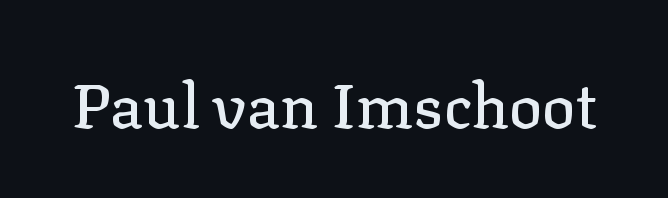
The image shows 62 px serif type, upright; set normal letter spacing, not underlined; low stroke contrast and a medium x-height.
